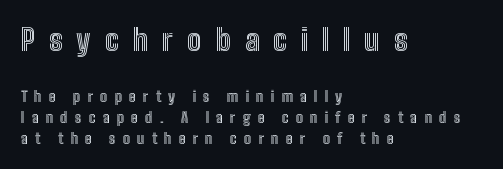
Q: Is the text italic (slanted)? A: No, it is upright.
Q: Is the text underlined? A: No.
Q: How is the paragraph aligned? A: Left-aligned.
Q: Is the spacing between letters normal or unusually wide? A: Unusually wide.
Q: Is the spacing between lines tight, normal or loose? A: Normal.
Q: Which block of text is set in a larger size, the first (top) or the second (bottom)? A: The first (top) one.
Q: Width (condensed, normal, or wide)? A: Condensed.
Q: x-height? A: Medium.
Q: Monospaced? A: No.
